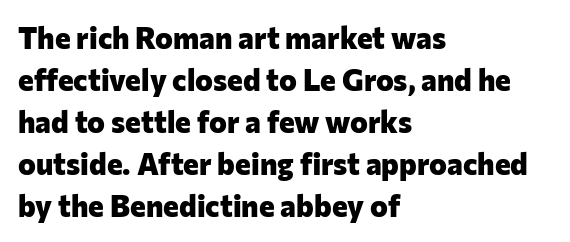
{"serif": "no", "italic": "no", "bold": "yes", "weight": "heavy", "width": "normal", "stroke_contrast": "low", "x_height": "medium", "monospaced": "no", "underline": "no", "align": "left", "line_spacing": "normal", "line_spacing_ratio": 1.4, "letter_spacing": "normal", "letter_spacing_em": 0.0, "glyph_px": 30}
